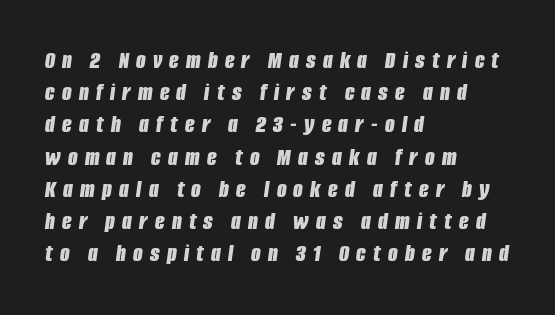
This rendering widens character spacing well past its baseline value. Pretty heavy lettering here — definitely bold. A classic flush-left, rag-right setting is used for this passage. Underline: absent. How would I describe the line gaps? Plain and ordinary. If you drew a line through each stem, it would be angled.
